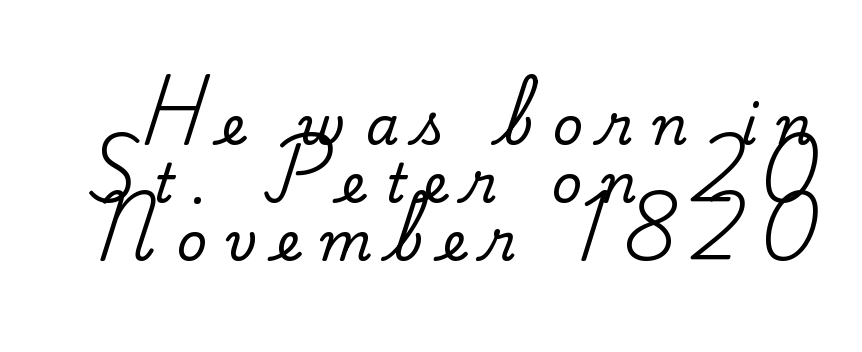
The image shows 53 px serif type; set tight line spacing (1.09x), unusually wide letter spacing (+0.36 em), not underlined; medium stroke contrast and a small x-height.
